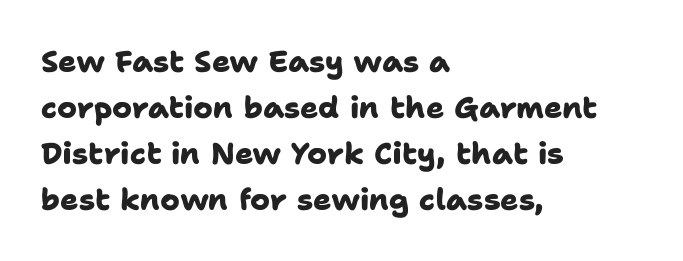
Q: Is the text bold? A: Yes.
Q: Is the typeface a serif or a sans-serif typeface? A: Sans-serif.
Q: Is the text underlined? A: No.
Q: How is the paragraph aligned? A: Left-aligned.
Q: Is the spacing between letters normal or unusually wide? A: Normal.
Q: Is the spacing between lines tight, normal or loose? A: Normal.
Q: Width (condensed, normal, or wide)? A: Normal.
Q: Stroke contrast? A: Low.
Q: x-height? A: Medium.
Q: Monospaced? A: No.
